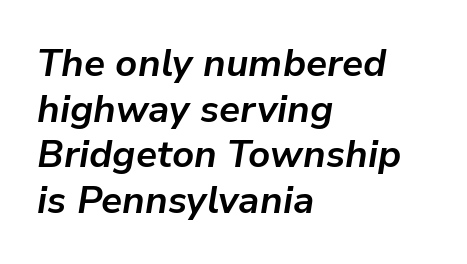
The image shows 38 px bold type, italic (leaning right); set left-aligned, line spacing 1.2x, normal letter spacing, not underlined; low stroke contrast and a medium x-height.
